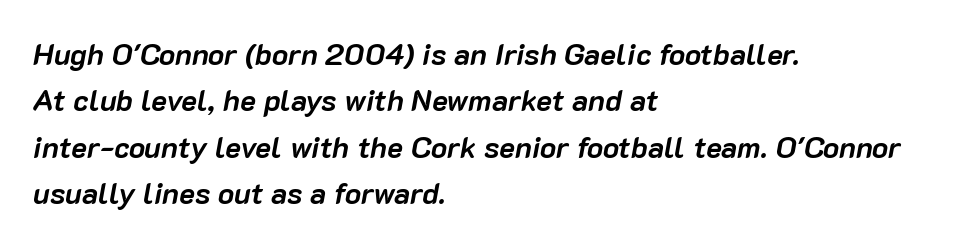
Glyph-to-glyph distance matches everyday printed text. The specimen omits any rule beneath the text block's lines. Leftover space on each line is placed entirely after the last word. Chunky letters — that's bold for sure. Does the lettering tilt? It does — this is italic.
